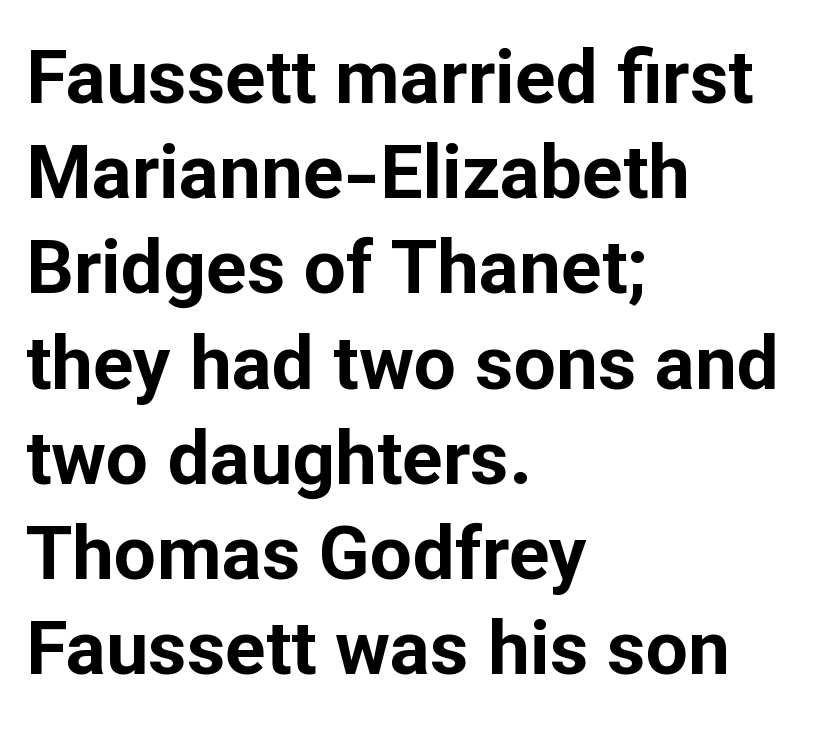
The text block is weighted toward the left margin, trailing off unevenly rightward. Each letter keeps its own natural width here, so spacing adapts to shape. Tracking here is standard; glyphs follow each other at the usual distance. Unlike a traditional serif, this face leaves its strokes unadorned. The glyphs are unaccompanied by any horizontal stroke below them.
